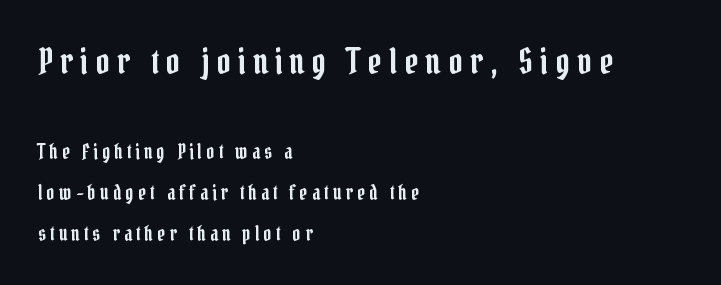
The image shows 35 px condensed serif type, upright; set left-aligned, loose line spacing (2.05x), unusually wide letter spacing (+0.2 em), not underlined; the first (top) block is 1.75x larger; low stroke contrast and a medium x-height.
